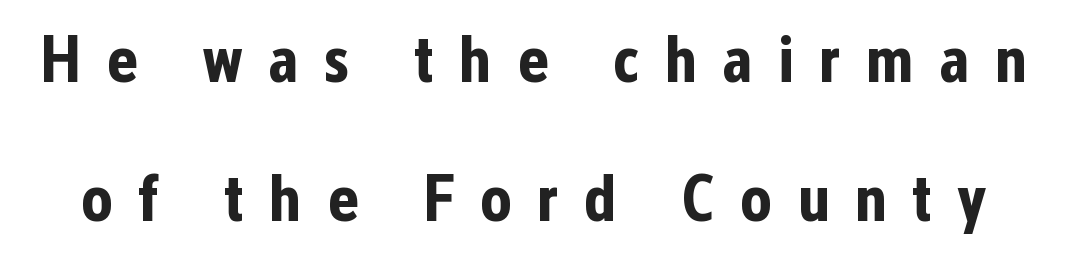
Q: Is the text bold? A: Yes.
Q: Is the text italic (slanted)? A: No, it is upright.
Q: Is the typeface a serif or a sans-serif typeface? A: Sans-serif.
Q: Is the text underlined? A: No.
Q: Is the spacing between letters normal or unusually wide? A: Unusually wide.
Q: Is the spacing between lines tight, normal or loose? A: Loose.
Q: Width (condensed, normal, or wide)? A: Condensed.
Q: Stroke contrast? A: Low.
Q: x-height? A: Medium.
Q: Monospaced? A: No.
